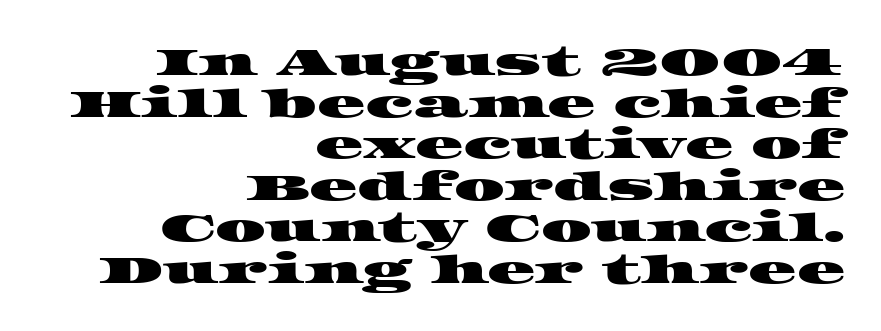
Q: Is the typeface a serif or a sans-serif typeface? A: Serif.
Q: Is the text underlined? A: No.
Q: How is the paragraph aligned? A: Right-aligned.
Q: Is the spacing between letters normal or unusually wide? A: Normal.
Q: Is the spacing between lines tight, normal or loose? A: Tight.
Q: Width (condensed, normal, or wide)? A: Wide.
Q: Stroke contrast? A: High.
Q: x-height? A: Large.
Q: Monospaced? A: No.
